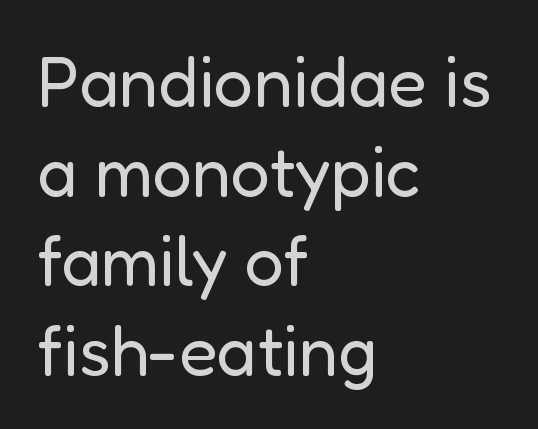
{"serif": "no", "italic": "no", "bold": "no", "weight": "regular", "width": "normal", "stroke_contrast": "low", "x_height": "medium", "monospaced": "no", "underline": "no", "align": "left", "line_spacing": "normal", "line_spacing_ratio": 1.28, "letter_spacing": "normal", "letter_spacing_em": 0.0, "glyph_px": 70}
